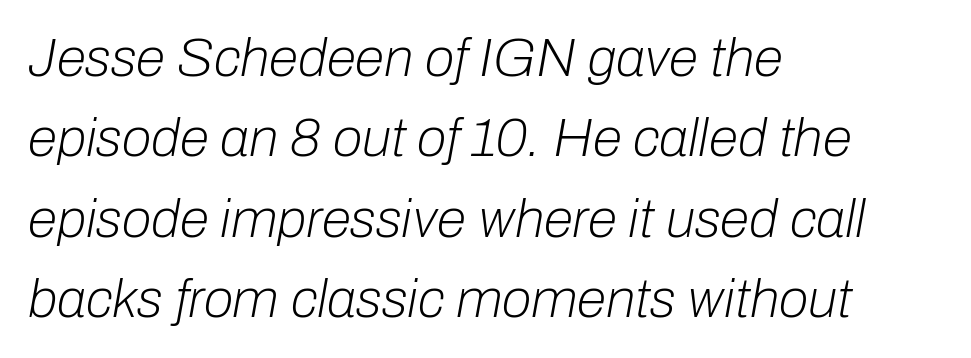
{"italic": "yes", "lean": "right", "slant_degrees": 10, "bold": "no", "weight": "light", "width": "normal", "stroke_contrast": "low", "x_height": "medium", "monospaced": "no", "underline": "no", "align": "left", "line_spacing": "normal", "line_spacing_ratio": 1.49, "letter_spacing": "normal", "letter_spacing_em": 0.0, "glyph_px": 54}
